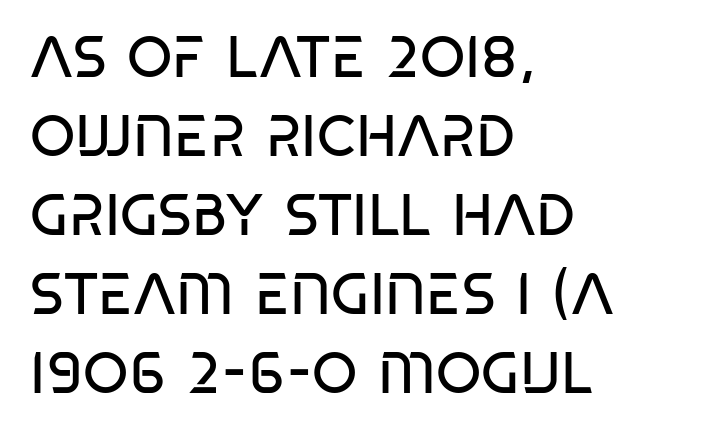
The image shows 58 px regular-weight, condensed sans-serif type; set left-aligned, normal line spacing (1.36x), normal letter spacing, not underlined; low stroke contrast and a large x-height.
